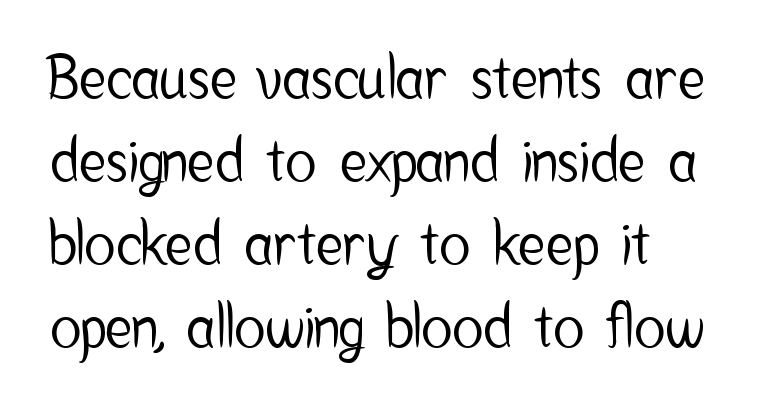
The image shows 58 px condensed sans-serif type, upright; set left-aligned, normal line spacing (1.43x), normal letter spacing, not underlined; low stroke contrast and a medium x-height.
